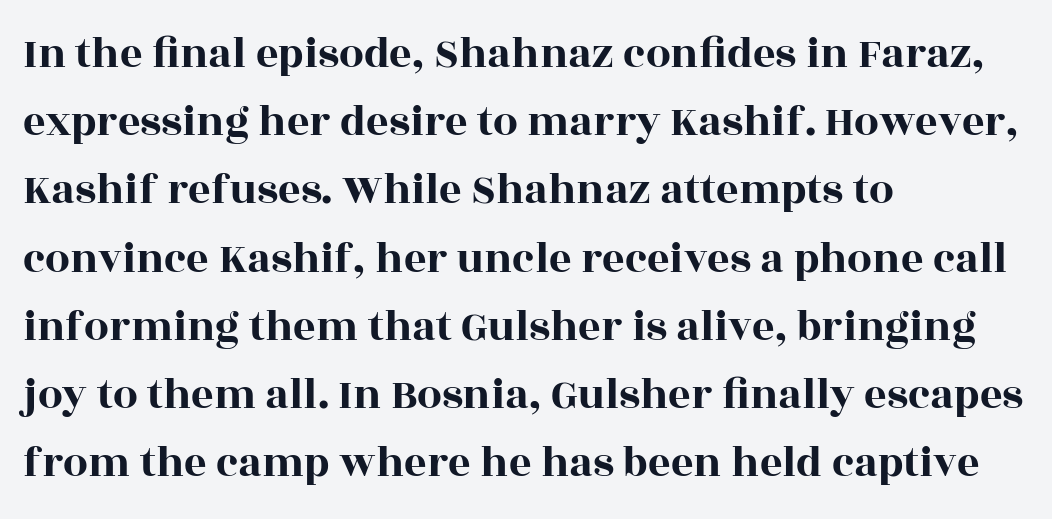
{"serif": "yes", "italic": "no", "width": "wide", "x_height": "large", "monospaced": "no", "underline": "no", "align": "left", "line_spacing": "normal", "line_spacing_ratio": 1.55, "letter_spacing": "normal", "letter_spacing_em": 0.0, "glyph_px": 44}
